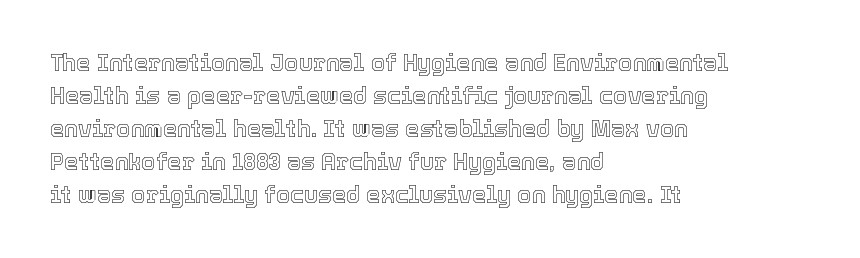
The image shows 23 px text type, upright; set left-aligned, normal line spacing (1.43x), normal letter spacing, not underlined.
